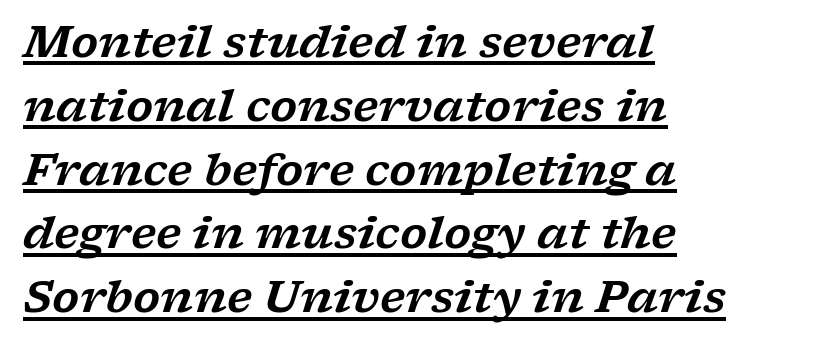
Q: Is the text italic (slanted)? A: Yes, it leans right by about 17 degrees.
Q: Is the typeface a serif or a sans-serif typeface? A: Serif.
Q: Is the text underlined? A: Yes.
Q: How is the paragraph aligned? A: Left-aligned.
Q: Is the spacing between letters normal or unusually wide? A: Normal.
Q: Is the spacing between lines tight, normal or loose? A: Normal.
Q: Width (condensed, normal, or wide)? A: Wide.
Q: Stroke contrast? A: Low.
Q: x-height? A: Medium.
Q: Monospaced? A: No.
